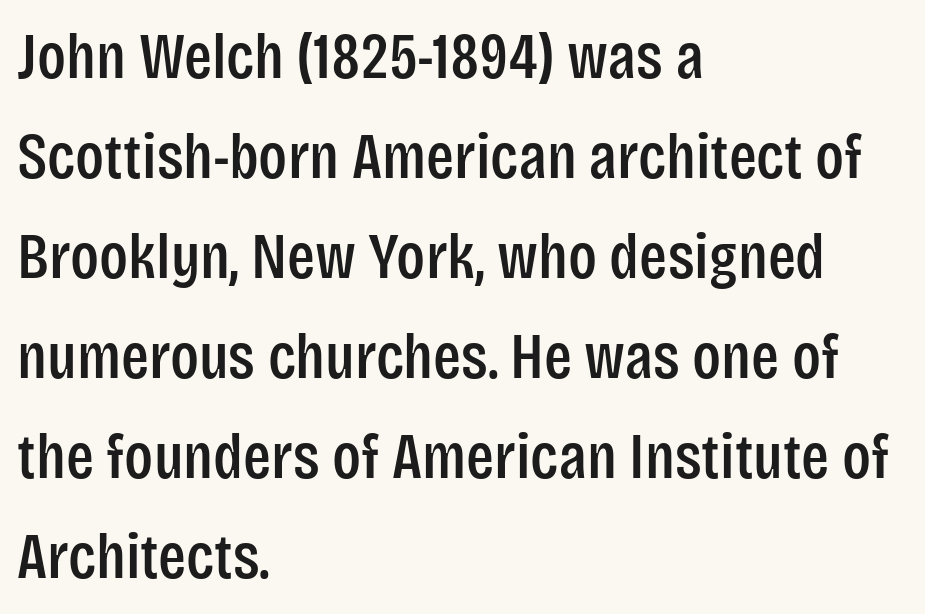
The image shows 65 px condensed sans-serif type, upright; set left-aligned, normal line spacing (1.54x), normal letter spacing, not underlined; low stroke contrast and a large x-height.
